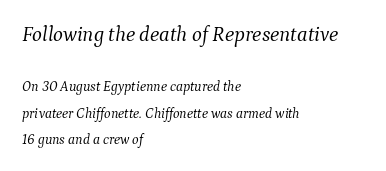
Q: Is the text bold? A: No.
Q: Is the text italic (slanted)? A: Yes, it leans right by about 9 degrees.
Q: Is the text underlined? A: No.
Q: How is the paragraph aligned? A: Left-aligned.
Q: Is the spacing between letters normal or unusually wide? A: Normal.
Q: Which block of text is set in a larger size, the first (top) or the second (bottom)? A: The first (top) one.
